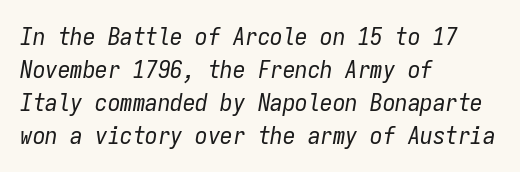
{"italic": "yes", "lean": "right", "slant_degrees": 9, "bold": "no", "underline": "no", "align": "left", "line_spacing": "normal", "line_spacing_ratio": 1.32, "letter_spacing": "normal", "letter_spacing_em": 0.0, "glyph_px": 25}
